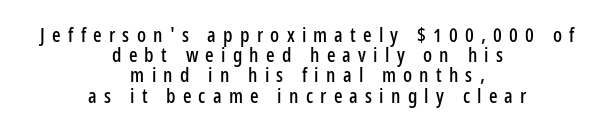
The image shows 20 px text type, upright; set centered, tight line spacing (1.01x), unusually wide letter spacing (+0.36 em), not underlined.
